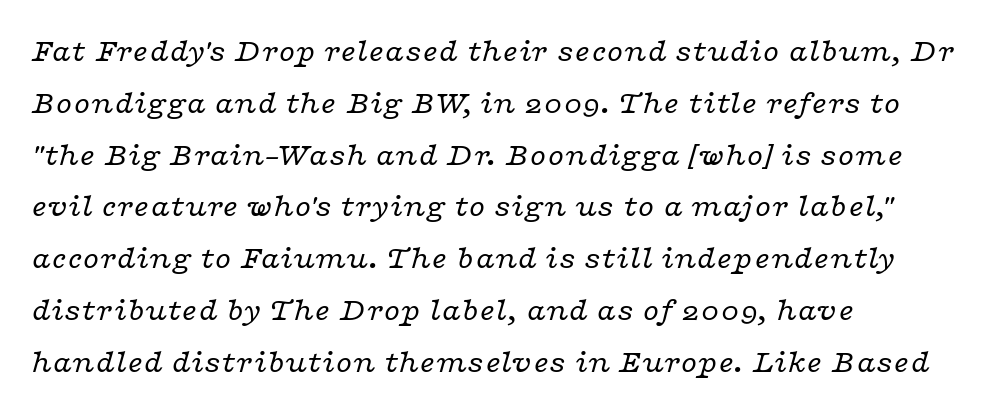
The rag falls on the right side of this text block. The weight would be labelled regular, book, light, or lighter still. Proportional: the letters do not fall into vertical columns. Check where the strokes stop: tiny serifs finish them off. Is the letter spacing exaggerated? No — it looks like the ordinary default.
